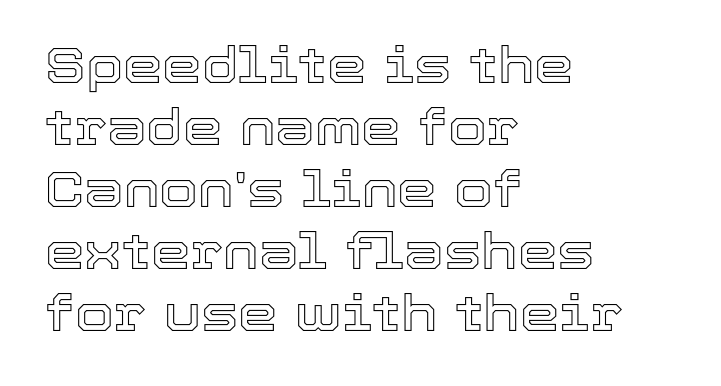
{"italic": "no", "width": "normal", "x_height": "medium", "monospaced": "no", "underline": "no", "align": "left", "line_spacing_ratio": 1.24, "letter_spacing": "normal", "letter_spacing_em": 0.0, "glyph_px": 50}
